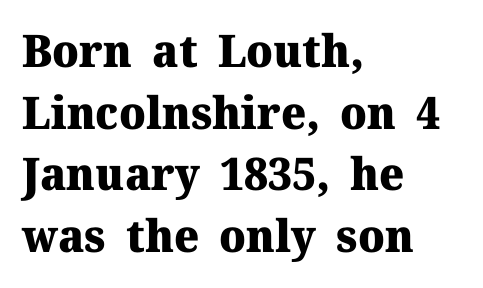
Proportional: the letters do not fall into vertical columns. Posture: upright roman. Nobody touched the tracking dial on this one. Summary of vertical rhythm: regular, with standard interline spacing. Typesetter's note: full bold, strokes at maximum text heaviness.
